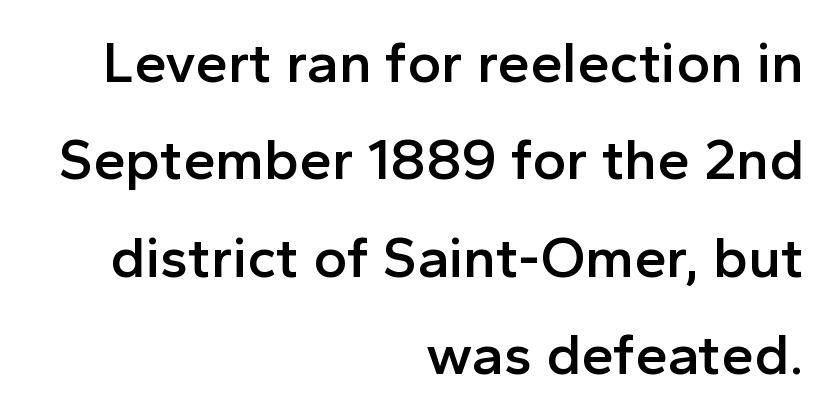
Q: Is the text bold? A: Semi-bold.
Q: Is the text italic (slanted)? A: No, it is upright.
Q: Is the typeface a serif or a sans-serif typeface? A: Sans-serif.
Q: Is the text underlined? A: No.
Q: How is the paragraph aligned? A: Right-aligned.
Q: Is the spacing between letters normal or unusually wide? A: Normal.
Q: Is the spacing between lines tight, normal or loose? A: Normal.
Q: Width (condensed, normal, or wide)? A: Normal.
Q: x-height? A: Medium.
Q: Monospaced? A: No.
